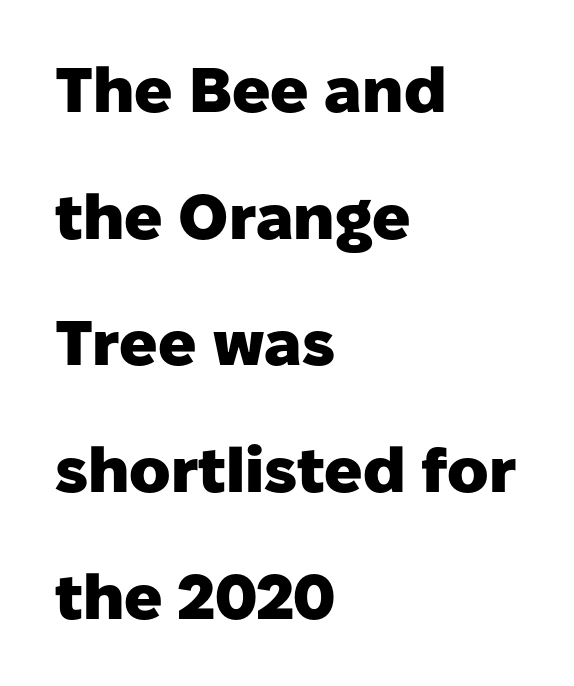
{"serif": "no", "italic": "no", "bold": "yes", "weight": "heavy", "width": "normal", "stroke_contrast": "low", "x_height": "medium", "monospaced": "no", "underline": "no", "align": "left", "line_spacing": "loose", "line_spacing_ratio": 2.01, "letter_spacing": "normal", "letter_spacing_em": 0.0, "glyph_px": 63}
